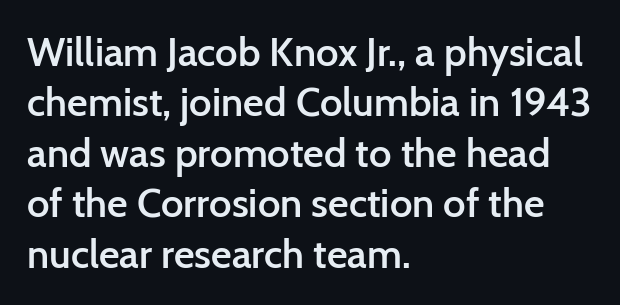
The lettering holds an erect, upright posture throughout. A bit beefed up — I'd call it semibold rather than bold. Examine the stroke ends and you'll find no serifs. Interline gaps are of average width in this sample.
